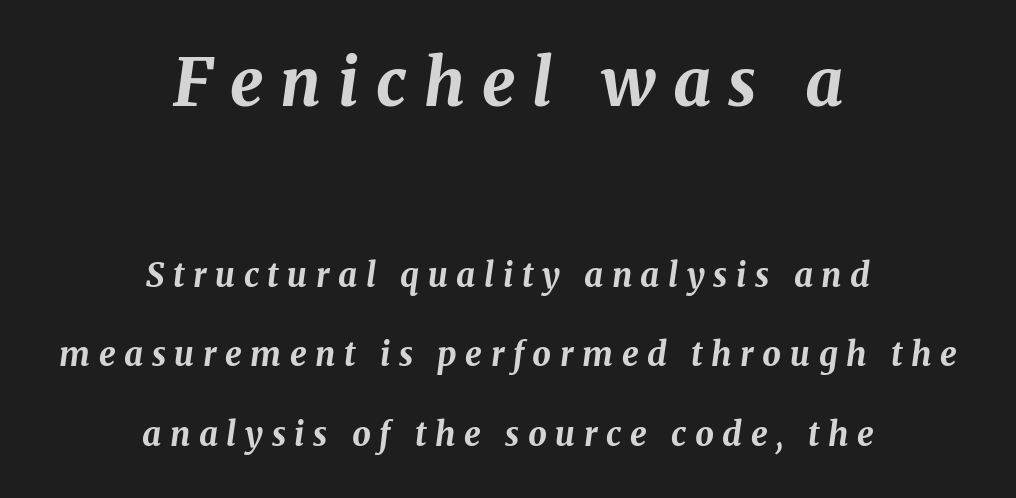
The image shows 66 px bold type, italic (leaning right); set centered, loose line spacing (2.42x), unusually wide letter spacing (+0.26 em), not underlined; the first (top) block is 2.0x larger; medium stroke contrast and a medium x-height.
